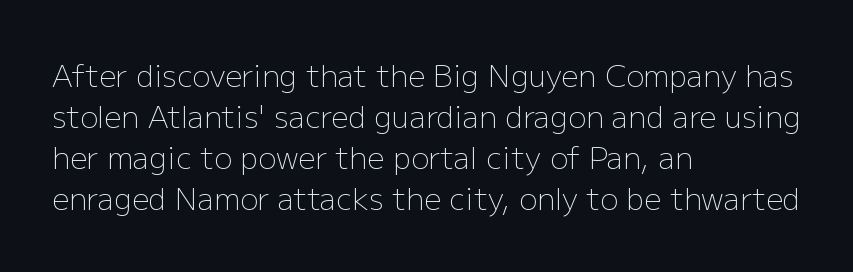
The image shows 30 px light sans-serif type, upright; set left-aligned, normal line spacing (1.37x), normal letter spacing, not underlined; low stroke contrast and a medium x-height.
